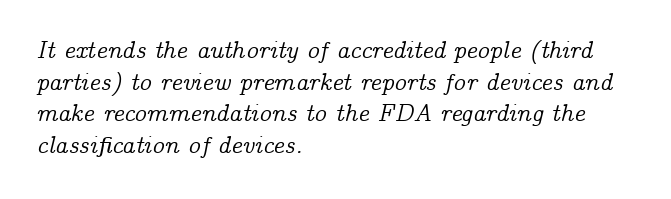
The image shows 24 px text type, italic (leaning right); set left-aligned, normal line spacing (1.32x), normal letter spacing, not underlined.
